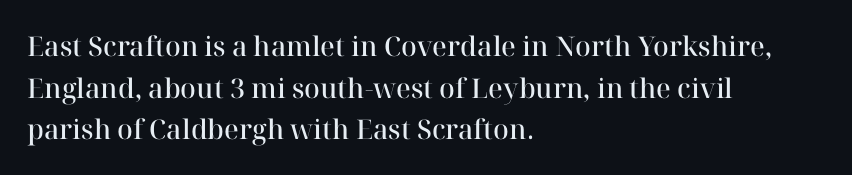
{"italic": "no", "bold": "semi", "underline": "no", "align": "left", "line_spacing": "normal", "line_spacing_ratio": 1.54, "letter_spacing": "normal", "letter_spacing_em": 0.0, "glyph_px": 27}
